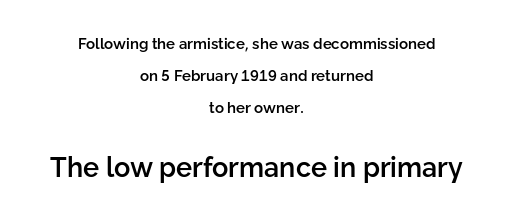
Q: Is the text bold? A: Semi-bold.
Q: Is the text italic (slanted)? A: No, it is upright.
Q: Is the text underlined? A: No.
Q: How is the paragraph aligned? A: Centered.
Q: Is the spacing between letters normal or unusually wide? A: Normal.
Q: Is the spacing between lines tight, normal or loose? A: Loose.
Q: Which block of text is set in a larger size, the first (top) or the second (bottom)? A: The second (bottom) one.
